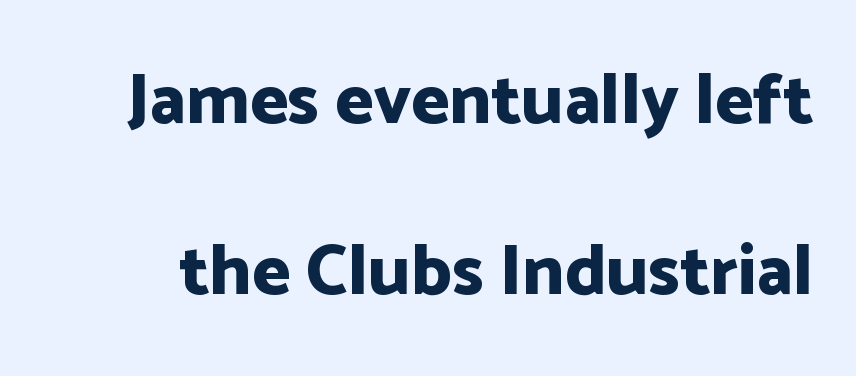
Is the letter spacing exaggerated? No — it looks like the ordinary default. Do the letters lean? They stand straight. Chunky letters — that's bold for sure. No word sits above an underline. Widely set lines give the paragraph a tall, airy silhouette. A typesetter would call this proportional, since set widths differ per character.
